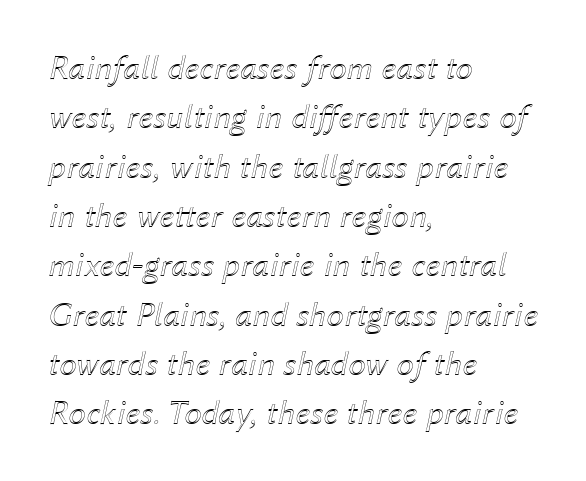
Nothing unusual about the tracking: characters are spaced as the font intends. Line starts are locked; line ends wander. Designer's note — italics engaged. What's the leading like? Ordinary, nothing unusual.
